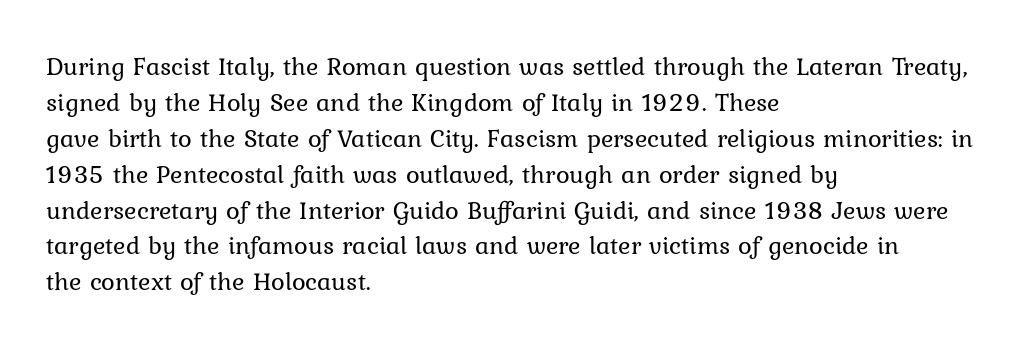
Q: Is the text bold? A: No.
Q: Is the text italic (slanted)? A: No, it is upright.
Q: Is the text underlined? A: No.
Q: How is the paragraph aligned? A: Left-aligned.
Q: Is the spacing between letters normal or unusually wide? A: Normal.
Q: Is the spacing between lines tight, normal or loose? A: Normal.
